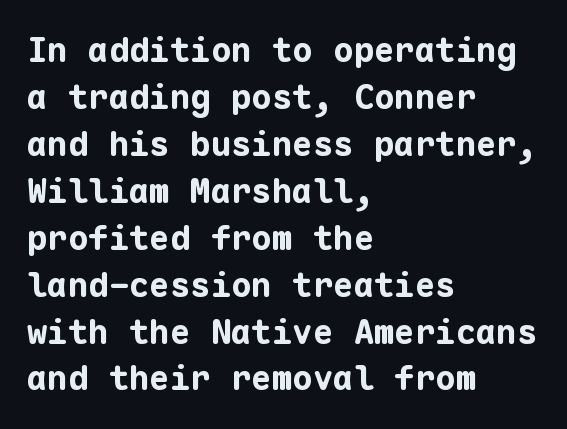
{"serif": "no", "italic": "no", "bold": "yes", "weight": "bold", "width": "normal", "stroke_contrast": "low", "x_height": "medium", "monospaced": "yes", "underline": "no", "align": "left", "line_spacing": "normal", "line_spacing_ratio": 1.38, "letter_spacing": "normal", "letter_spacing_em": 0.0, "glyph_px": 34}
